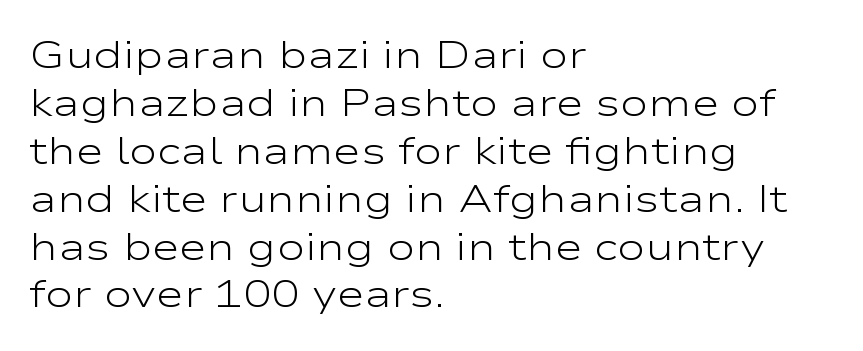
Q: Is the text bold? A: No.
Q: Is the text italic (slanted)? A: No, it is upright.
Q: Is the typeface a serif or a sans-serif typeface? A: Sans-serif.
Q: Is the text underlined? A: No.
Q: How is the paragraph aligned? A: Left-aligned.
Q: Is the spacing between letters normal or unusually wide? A: Normal.
Q: Is the spacing between lines tight, normal or loose? A: Normal.
Q: Width (condensed, normal, or wide)? A: Wide.
Q: Stroke contrast? A: Low.
Q: x-height? A: Medium.
Q: Monospaced? A: No.
